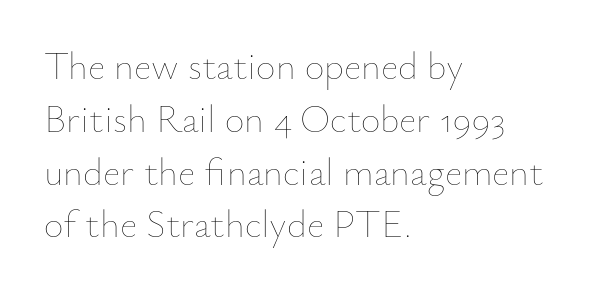
You could call the tracking neutral — neither tight nor loose. The specimen reads as upright at a glance. Each stroke keeps to a modest, everyday thickness or less. Do the characters align in a grid? No, the font is proportional.
